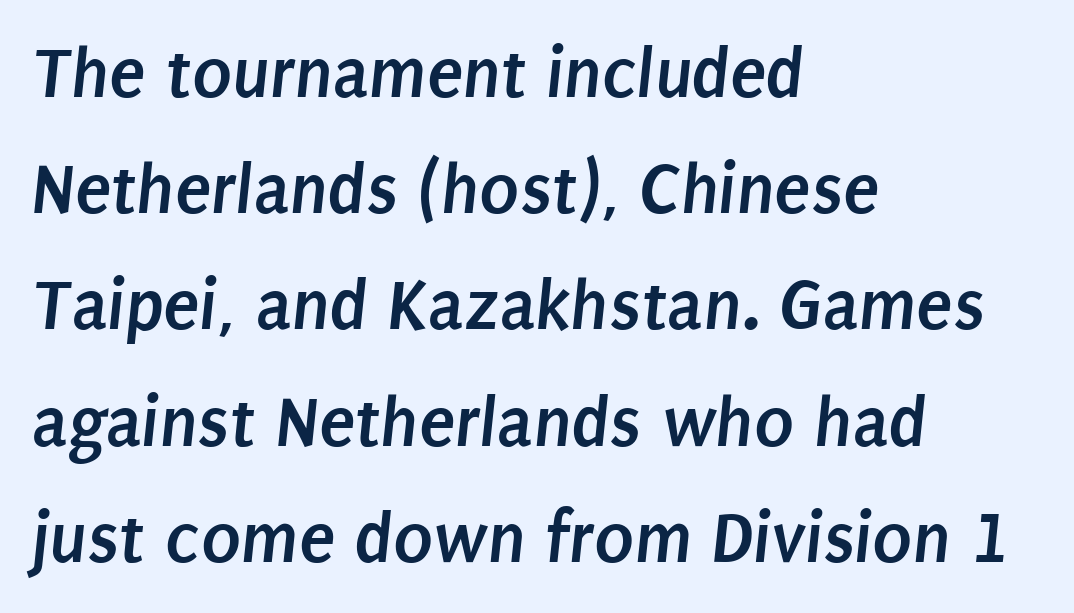
Words float on clear page, feet unadorned. The paragraph has a hard left edge and a soft right edge. The designer left line spacing at the default. Spacing verdict: proportional, widths tailored to each character. There is no visible air inserted between adjacent glyphs.
